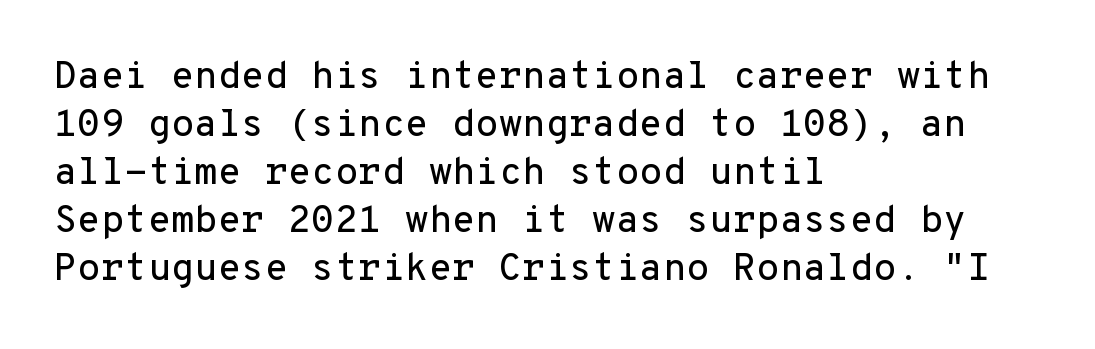
{"serif": "no", "italic": "no", "width": "normal", "stroke_contrast": "low", "x_height": "medium", "monospaced": "yes", "underline": "no", "align": "left", "line_spacing": "normal", "line_spacing_ratio": 1.26, "letter_spacing": "normal", "letter_spacing_em": 0.0, "glyph_px": 38}
